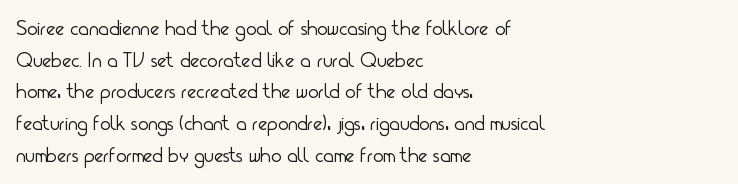
{"italic": "no", "bold": "no", "underline": "no", "align": "left", "line_spacing": "normal", "line_spacing_ratio": 1.44, "letter_spacing": "normal", "letter_spacing_em": 0.0, "glyph_px": 22}
